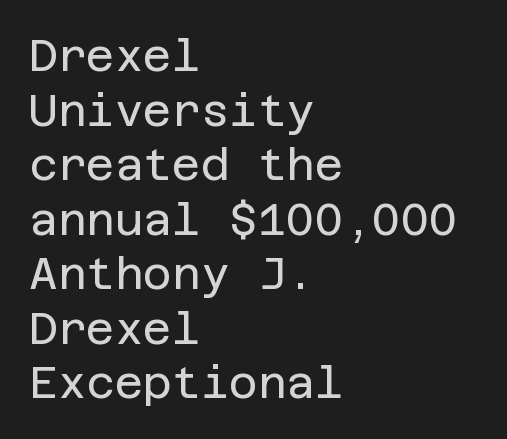
Q: Is the text bold? A: No.
Q: Is the text italic (slanted)? A: No, it is upright.
Q: Is the typeface a serif or a sans-serif typeface? A: Sans-serif.
Q: Is the text underlined? A: No.
Q: How is the paragraph aligned? A: Left-aligned.
Q: Is the spacing between letters normal or unusually wide? A: Normal.
Q: Width (condensed, normal, or wide)? A: Normal.
Q: Stroke contrast? A: Low.
Q: x-height? A: Large.
